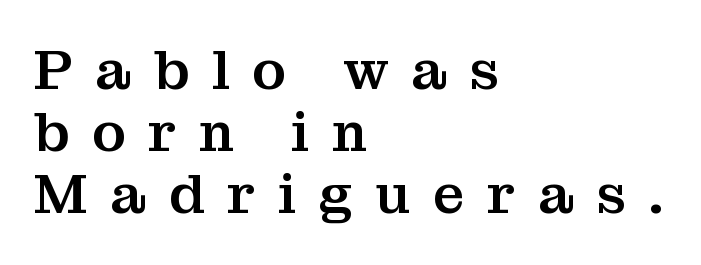
The image shows 56 px serif type, upright; set left-aligned, tight line spacing (1.11x), unusually wide letter spacing (+0.4 em), not underlined; medium stroke contrast and a medium x-height.
